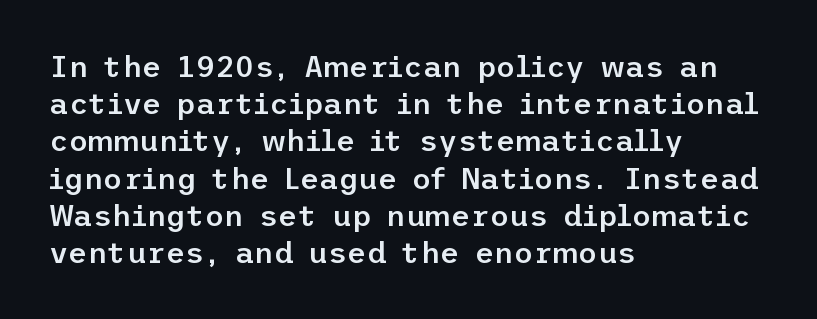
{"serif": "no", "italic": "no", "bold": "semi", "weight": "semibold", "width": "normal", "stroke_contrast": "low", "x_height": "medium", "underline": "no", "align": "left", "line_spacing_ratio": 1.24, "letter_spacing": "normal", "letter_spacing_em": 0.0, "glyph_px": 30}
